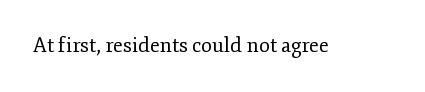
Q: Is the text bold? A: No.
Q: Is the text italic (slanted)? A: No, it is upright.
Q: Is the text underlined? A: No.
Q: Is the spacing between letters normal or unusually wide? A: Normal.
